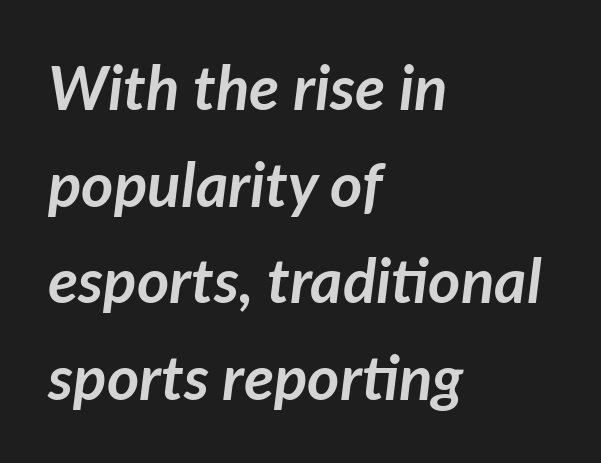
The image shows 62 px semibold type, italic (leaning right); set left-aligned, normal line spacing (1.56x), normal letter spacing, not underlined; low stroke contrast and a medium x-height.
